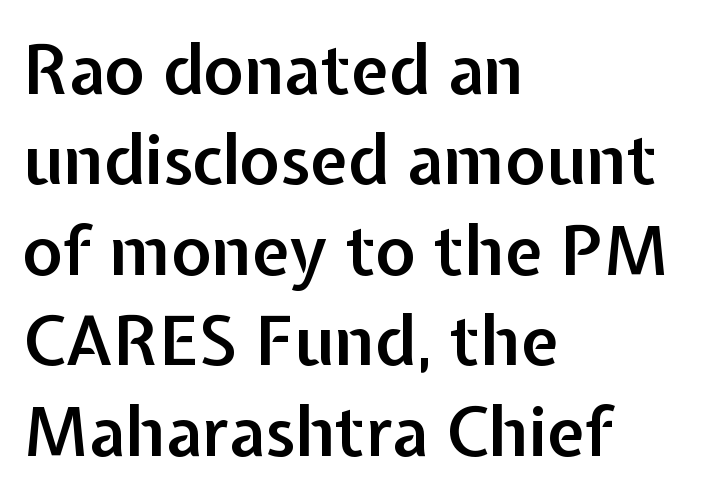
The image shows 68 px semibold sans-serif type, upright; set left-aligned, normal line spacing (1.33x), normal letter spacing, not underlined; low stroke contrast and a medium x-height.
